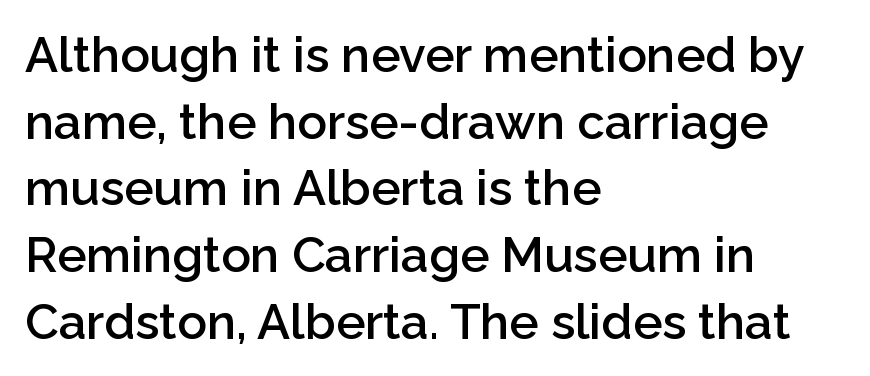
The image shows 49 px semibold sans-serif type, upright; set left-aligned, normal line spacing (1.36x), normal letter spacing, not underlined; low stroke contrast and a medium x-height.
